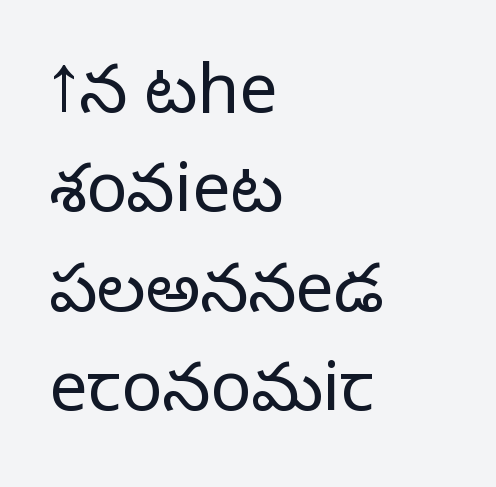
The image shows 68 px light sans-serif type, upright; set left-aligned, normal line spacing (1.46x), normal letter spacing, not underlined; low stroke contrast and a medium x-height.
